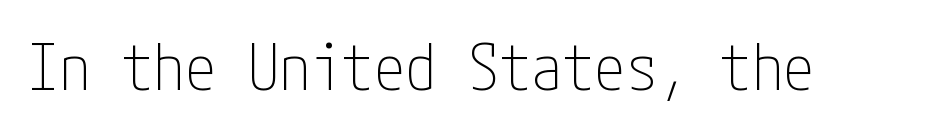
{"serif": "no", "italic": "no", "bold": "no", "weight": "thin", "width": "condensed", "stroke_contrast": "low", "x_height": "medium", "underline": "no", "letter_spacing": "normal", "letter_spacing_em": 0.0, "glyph_px": 63}
